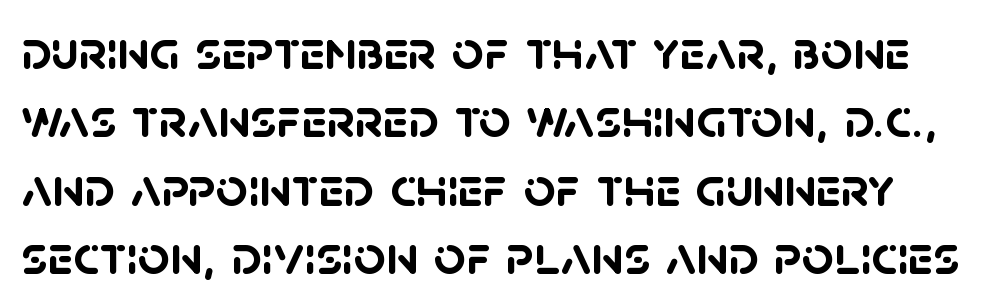
The image shows 56 px semibold sans-serif type; set line spacing 1.22x, normal letter spacing, not underlined; low stroke contrast and a large x-height.
